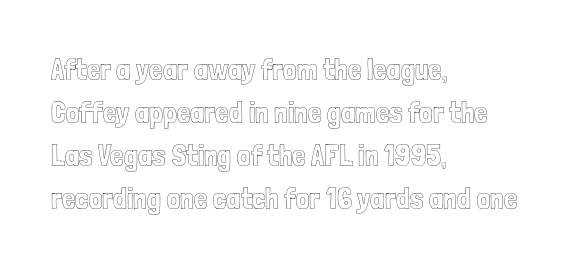
{"italic": "no", "width": "condensed", "x_height": "medium", "monospaced": "no", "underline": "no", "align": "left", "line_spacing": "normal", "line_spacing_ratio": 1.43, "letter_spacing": "normal", "letter_spacing_em": 0.0, "glyph_px": 30}
